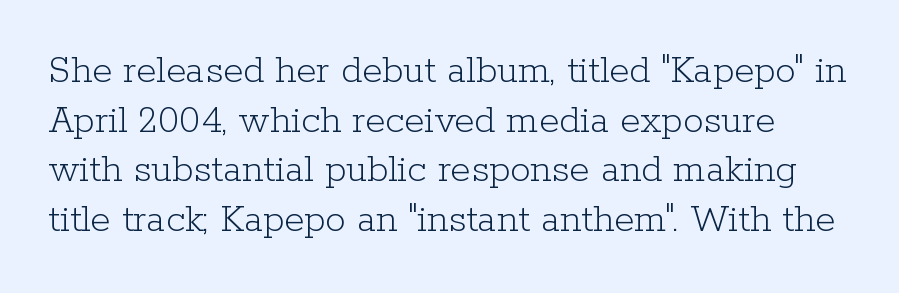
When letters stand straight like this, we call the style roman or upright. Words appear dense and cohesive because spacing is normal. Yep, those are serifs on the letters. Beneath every word, the page is bare. Think of a printed novel: that variable character pitch is what you see here.
